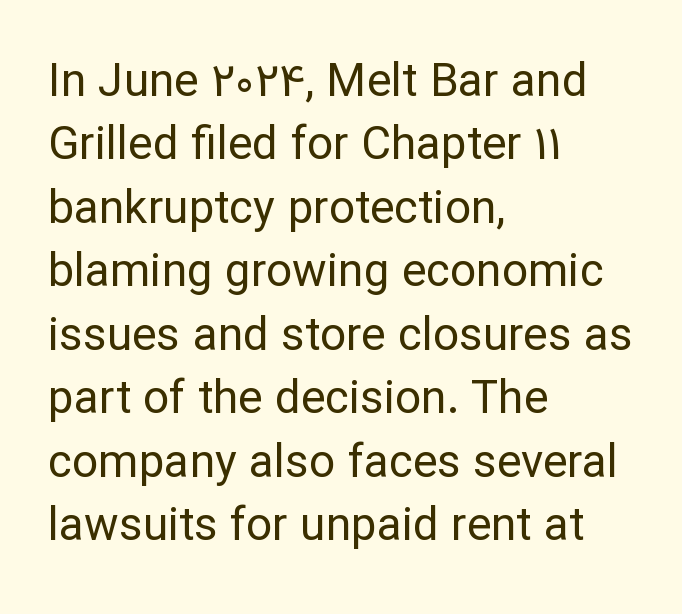
Each letter's strokes conclude bluntly, with no projecting serifs. Weight: regular or lighter. The foot of each line stays bare and open. Spacing verdict: proportional, widths tailored to each character. The lines in this sample share a left origin and differ only in where they stop.
